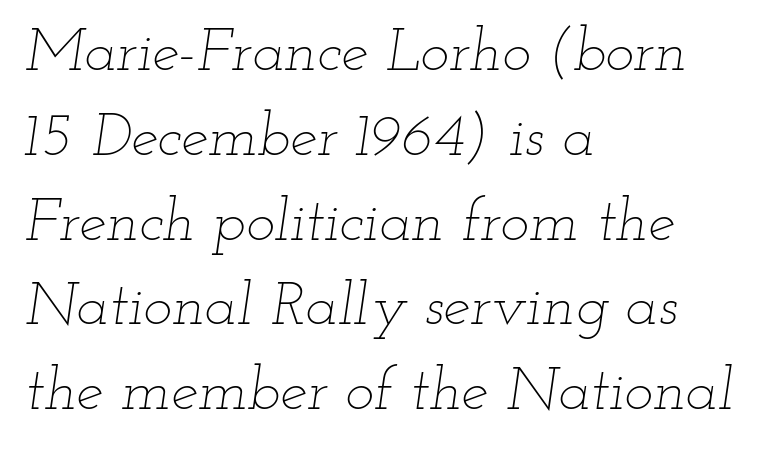
A typesetter would call this proportional, since set widths differ per character. The line-height multiplier appears to be the usual default. Every character sits at an angle, as italics do. The letterforms sit shoulder to shoulder at normal distance. The font sits on the lighter half of the weight spectrum, regular included.
